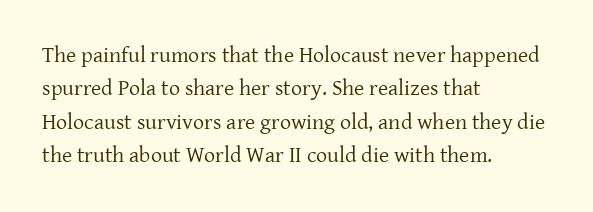
Summary of vertical rhythm: regular, with standard interline spacing. No extra ink here — the face is not bold. Quick note: not italic, upright. Horizontal alignment here is leftward, the default for most running prose.
